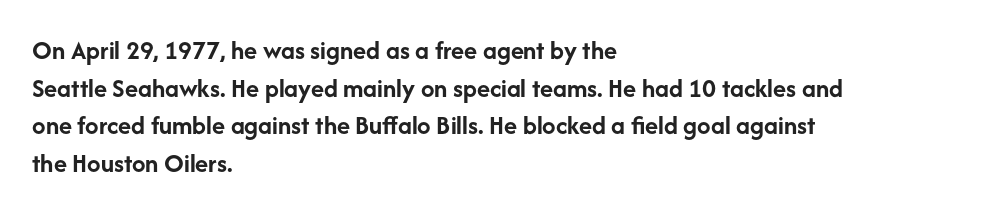
Q: Is the text bold? A: Yes.
Q: Is the text italic (slanted)? A: No, it is upright.
Q: Is the text underlined? A: No.
Q: How is the paragraph aligned? A: Left-aligned.
Q: Is the spacing between letters normal or unusually wide? A: Normal.
Q: Is the spacing between lines tight, normal or loose? A: Normal.
